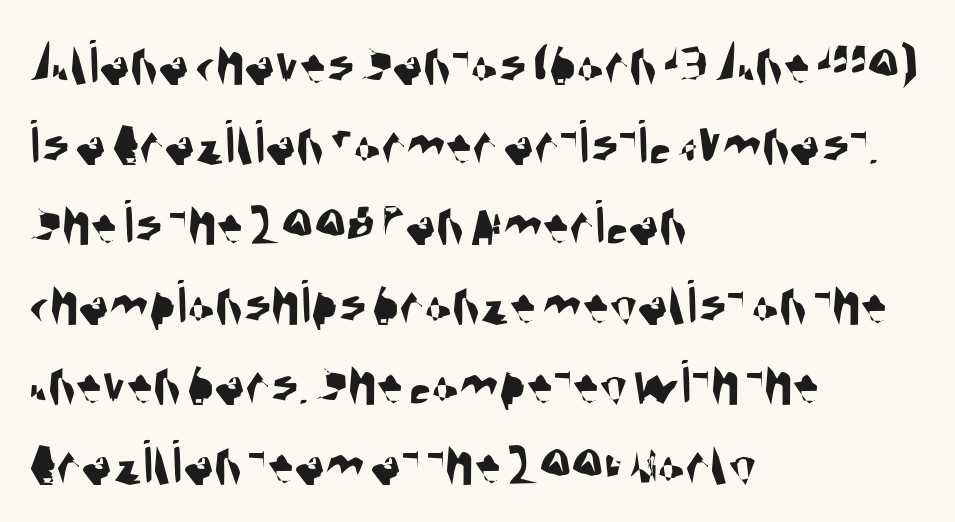
{"serif": "no", "width": "condensed", "stroke_contrast": "medium", "x_height": "large", "monospaced": "no", "underline": "no", "align": "left", "line_spacing": "normal", "line_spacing_ratio": 1.25, "letter_spacing": "normal", "letter_spacing_em": 0.0, "glyph_px": 64}
